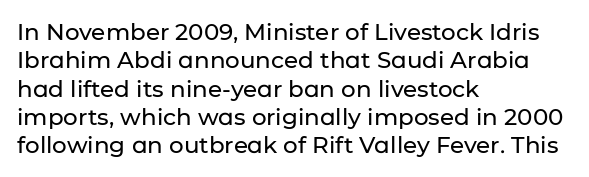
The image shows 23 px text type, upright; set left-aligned, line spacing 1.23x, normal letter spacing, not underlined.
